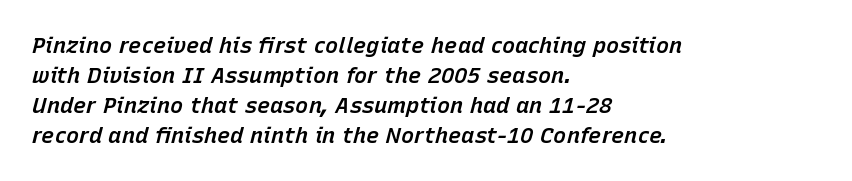
Does the leading feel generous? No, just average. Italic: yes, the glyphs are oblique. A bit beefed up — I'd call it semibold rather than bold. Visually the block forms a straight wall on the left and a jagged coastline on the right. Underlining? Definitely not there.
